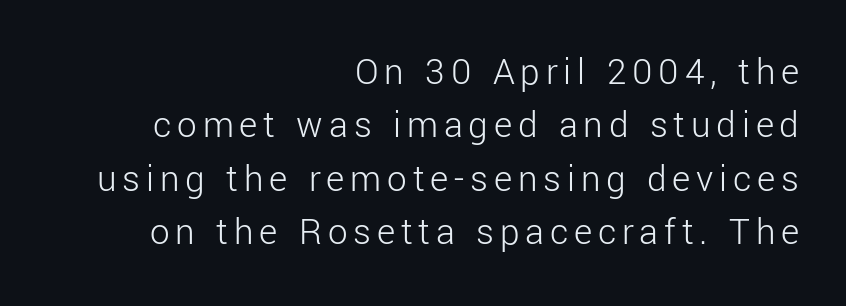
{"serif": "no", "italic": "no", "bold": "no", "weight": "light", "width": "normal", "stroke_contrast": "low", "x_height": "medium", "monospaced": "no", "underline": "no", "align": "right", "line_spacing": "normal", "line_spacing_ratio": 1.37, "glyph_px": 39}
